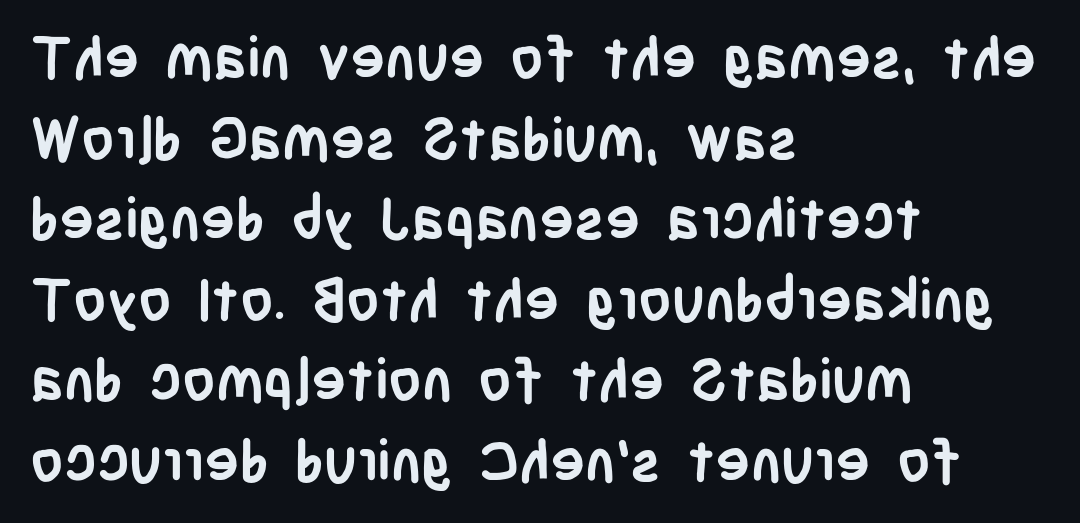
The space beneath each line is pristine and unruled. In terms of leading, this rendering sits right in the middle. Honestly, the letter spacing is just normal — you wouldn't notice it. Every letter is thick-stroked: bold, no question. Varying glyph widths throughout — classic text-font behaviour. Vertical strokes here are truly vertical.
